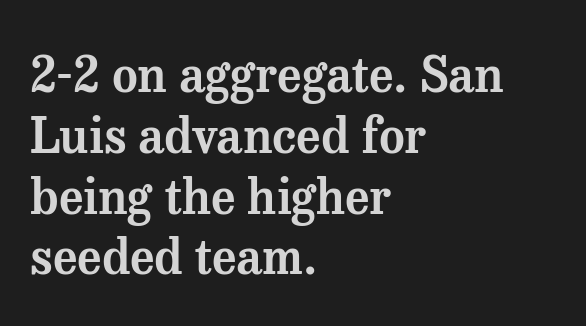
Q: Is the text italic (slanted)? A: No, it is upright.
Q: Is the typeface a serif or a sans-serif typeface? A: Serif.
Q: Is the text underlined? A: No.
Q: How is the paragraph aligned? A: Left-aligned.
Q: Is the spacing between letters normal or unusually wide? A: Normal.
Q: Width (condensed, normal, or wide)? A: Normal.
Q: Stroke contrast? A: Medium.
Q: x-height? A: Medium.
Q: Monospaced? A: No.
